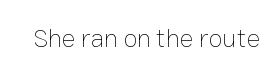
A roman cut, with each character standing at attention. Decoration check: the copy has no underline. The gaps between neighbouring characters are ordinary and unremarkable. Bold? No — there's no thickening of the strokes.
